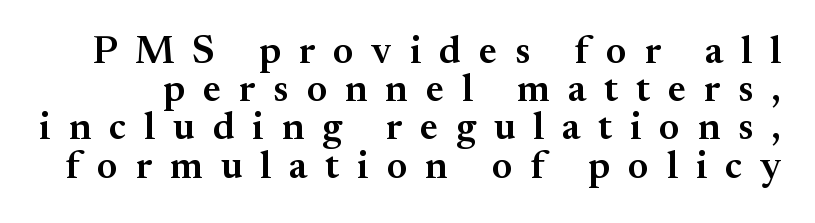
No word sits above an underline. I'd describe the lettering as semibold — firm but not a full bold. The letters are spread apart with noticeably loose tracking. No italicization has been applied; the sample stays upright. Each letter keeps its own natural width here, so spacing adapts to shape. In terms of leading, this rendering errs on the cramped side.
